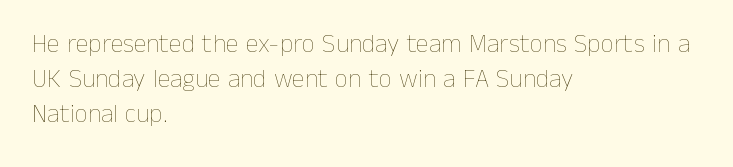
How are the letters spaced? Ordinarily, with no added tracking. Has an underline been added? It has not. Honestly, the row spacing looks completely unremarkable. The font is comparable to plain body text, perhaps lighter. Visually the block forms a straight wall on the left and a jagged coastline on the right.
